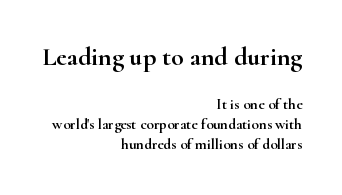
Visually, the top section dominates because its glyphs are scaled up. Posture: upright roman. The ragged edge is on the left, which tells us the setting is flush right. Rule under the text: the space is simply empty.
